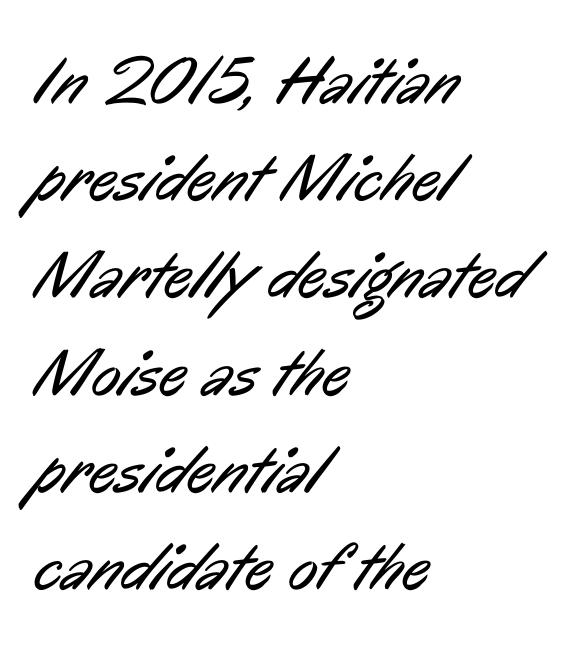
The image shows 68 px regular-weight, condensed sans-serif type; set left-aligned, normal line spacing (1.43x), normal letter spacing, not underlined; low stroke contrast and a medium x-height.
